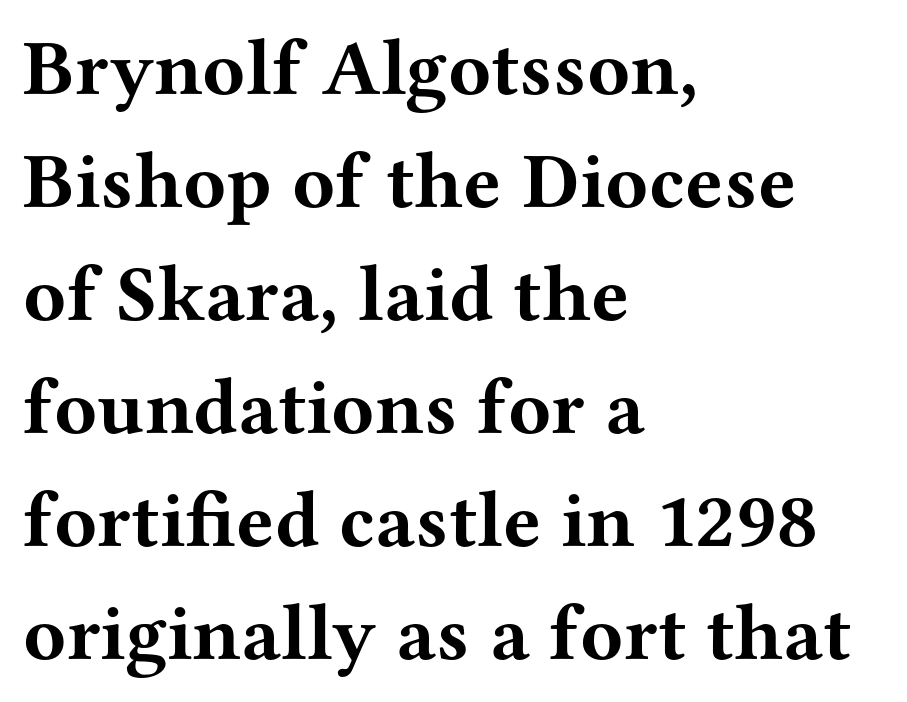
The image shows 79 px bold, wide serif type, upright; set left-aligned, normal line spacing (1.43x), normal letter spacing, not underlined; medium stroke contrast and a medium x-height.
